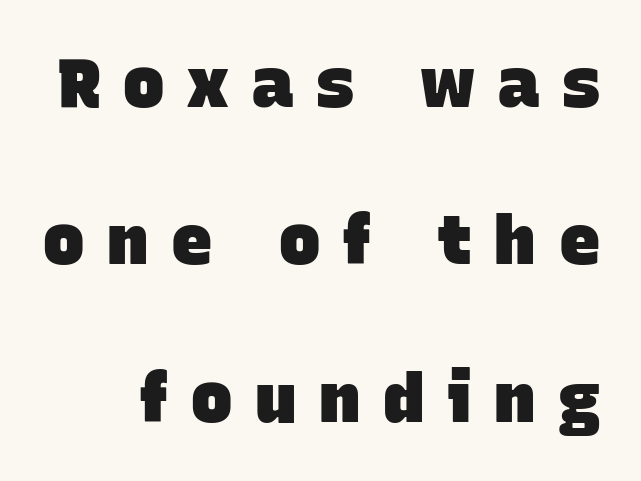
The image shows 69 px heavy sans-serif type; set loose line spacing (2.28x), unusually wide letter spacing (+0.33 em), not underlined; low stroke contrast and a large x-height.
